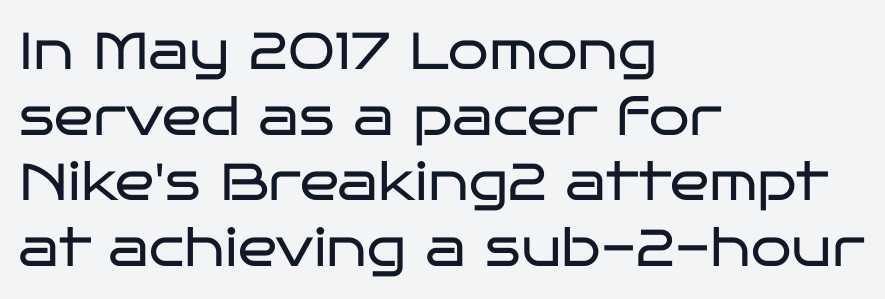
The text was rendered using a sans face with plain stroke endings. Vertical spacing — default. The baseline area is clear. Is this a heavy cut? Hardly; it is regular or lighter.
